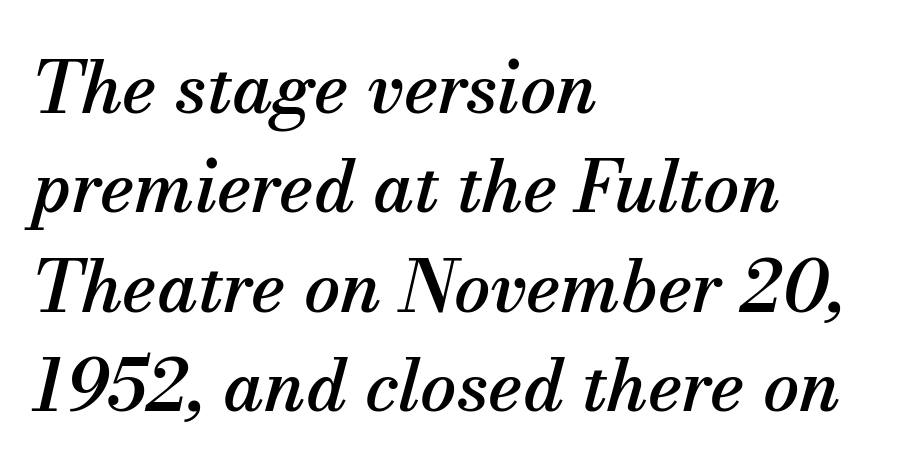
Q: Is the text italic (slanted)? A: Yes, it leans right by about 13 degrees.
Q: Is the typeface a serif or a sans-serif typeface? A: Serif.
Q: Is the text underlined? A: No.
Q: How is the paragraph aligned? A: Left-aligned.
Q: Is the spacing between letters normal or unusually wide? A: Normal.
Q: Is the spacing between lines tight, normal or loose? A: Normal.
Q: Width (condensed, normal, or wide)? A: Normal.
Q: Stroke contrast? A: Medium.
Q: x-height? A: Small.
Q: Monospaced? A: No.
